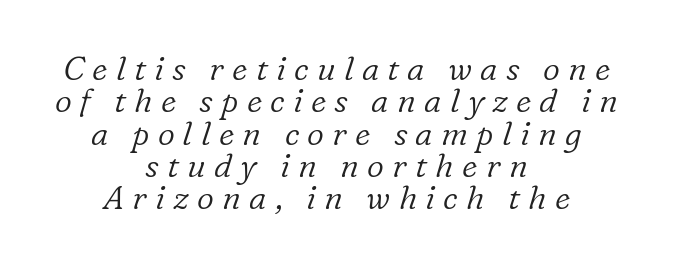
{"serif": "yes", "italic": "yes", "lean": "right", "slant_degrees": 16, "bold": "no", "weight": "light", "width": "normal", "stroke_contrast": "low", "x_height": "medium", "monospaced": "no", "underline": "no", "align": "center", "line_spacing": "tight", "line_spacing_ratio": 0.98, "letter_spacing": "wide", "letter_spacing_em": 0.25, "glyph_px": 33}
